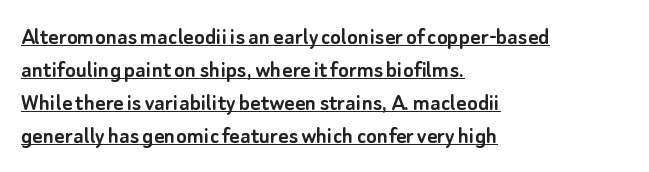
The image shows 25 px text type, upright; set left-aligned, normal line spacing (1.32x), normal letter spacing, underlined.
